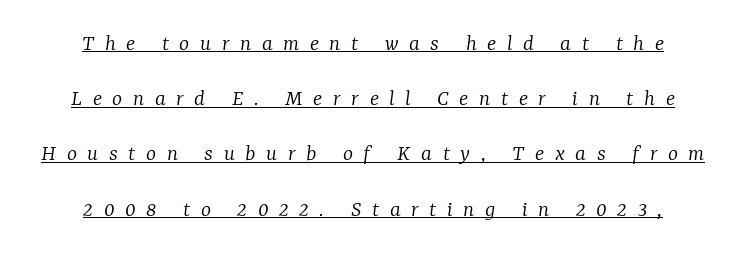
The image shows 24 px text type, italic (leaning right); set loose line spacing (2.3x), unusually wide letter spacing (+0.44 em), underlined.
